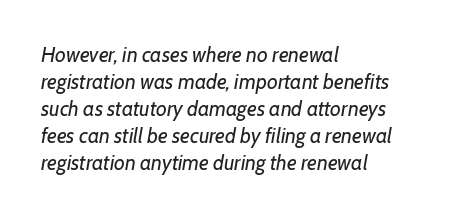
The image shows 21 px text type, italic (leaning right); set left-aligned, normal line spacing (1.28x), normal letter spacing, not underlined.
